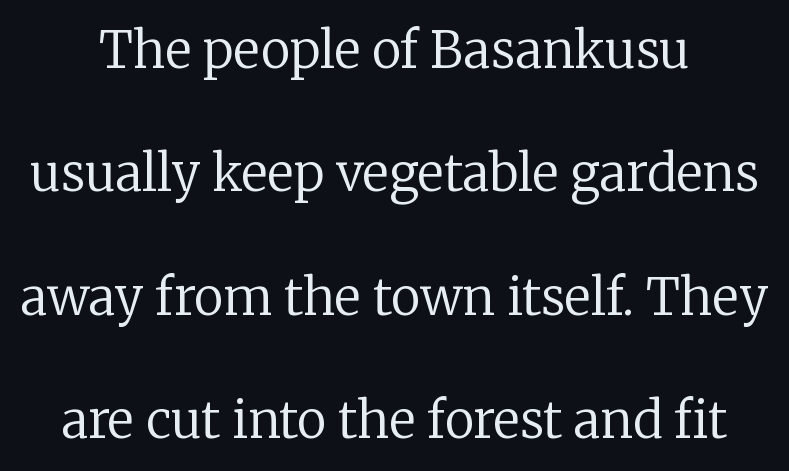
The axis of the letterforms is exactly vertical. The face used here is proportionally spaced, like ordinary book or web type. Each new line begins a long way beneath the previous one. The letters look calm and open, with moderate or lighter stems.
